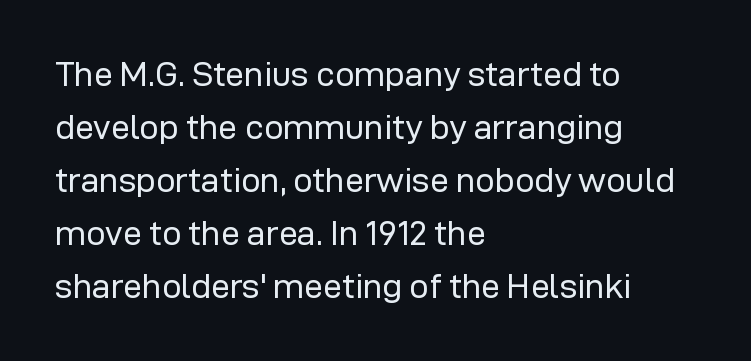
The image shows 34 px regular-weight sans-serif type, upright; set left-aligned, normal line spacing (1.56x), normal letter spacing, not underlined; low stroke contrast and a medium x-height.
